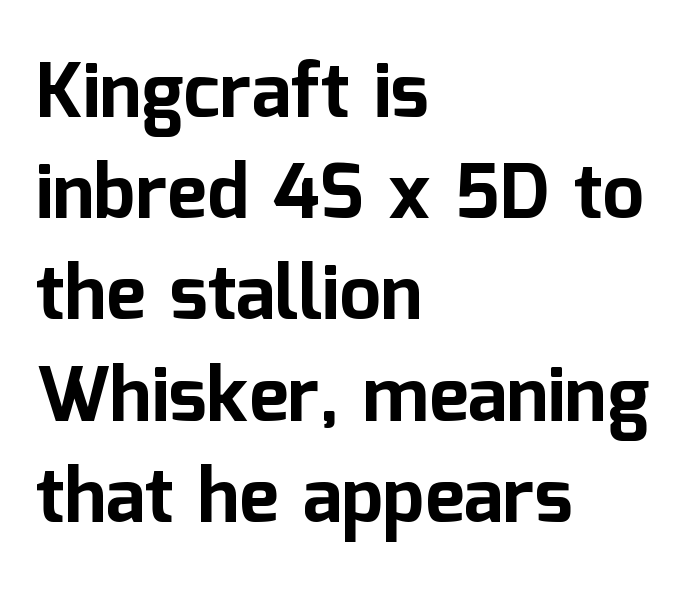
The image shows 75 px bold sans-serif type, upright; set left-aligned, normal line spacing (1.35x), normal letter spacing, not underlined; low stroke contrast and a medium x-height.
